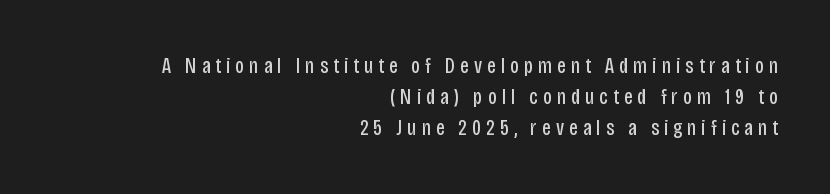
These lines sit exactly where default settings would place them. A student would call this right alignment; a typographer would say flush right, rag left. Is the letter spacing exaggerated? Yes — the characters are pushed far apart. Beneath every word, the page is bare. Does the lettering tilt? It doesn't — this is upright. These glyphs show unthickened strokes, regular width or finer.
